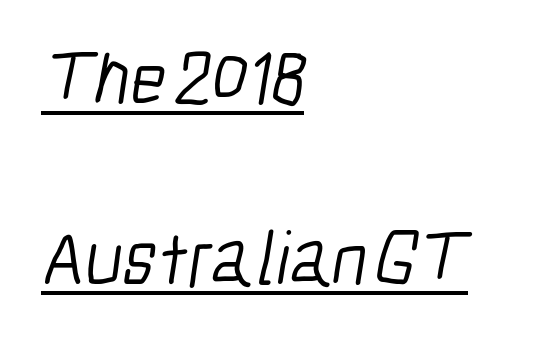
{"serif": "no", "bold": "no", "weight": "light", "width": "condensed", "stroke_contrast": "low", "x_height": "medium", "monospaced": "no", "underline": "yes", "align": "left", "line_spacing": "loose", "line_spacing_ratio": 2.34, "letter_spacing": "normal", "letter_spacing_em": 0.0, "glyph_px": 77}
